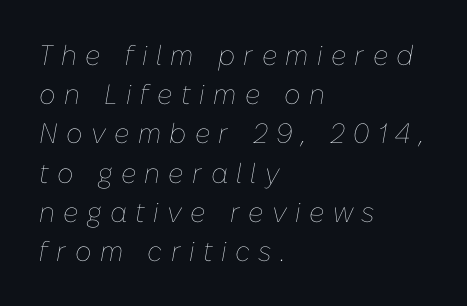
Bold? No — there's no thickening of the strokes. Designer's note — italics engaged. Just letters on the line, the space beneath them empty. Spacing verdict: proportional, widths tailored to each character. The passage is arranged the way most books set body copy — flush left.
